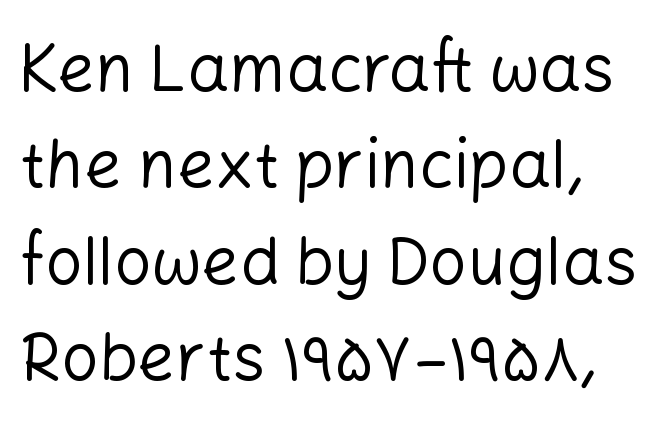
{"serif": "no", "italic": "no", "bold": "no", "weight": "regular", "width": "normal", "stroke_contrast": "low", "x_height": "medium", "monospaced": "no", "underline": "no", "align": "left", "line_spacing": "normal", "line_spacing_ratio": 1.46, "letter_spacing": "normal", "letter_spacing_em": 0.0, "glyph_px": 66}
